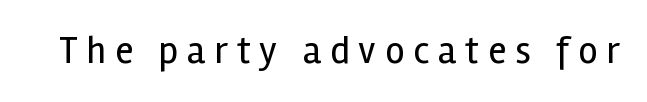
{"serif": "no", "italic": "no", "bold": "no", "weight": "regular", "width": "normal", "x_height": "medium", "monospaced": "no", "underline": "no", "letter_spacing": "wide", "letter_spacing_em": 0.23, "glyph_px": 38}
